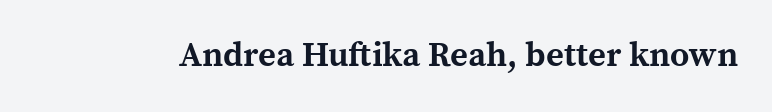
The type is set solid horizontally, with unmodified tracking. Weight check: bold — yes, fully. No word sits above an underline. Style check: upright. A serif font was chosen for this passage. You could not count columns in this text — the font is proportionally spaced.
